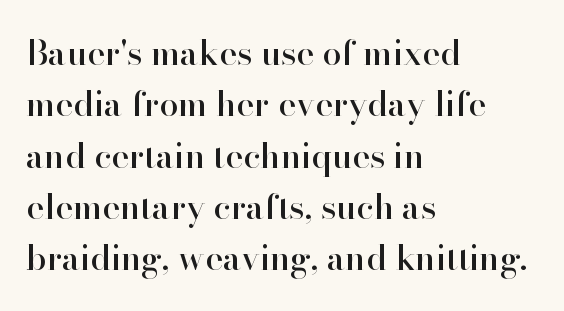
Q: Is the text italic (slanted)? A: No, it is upright.
Q: Is the typeface a serif or a sans-serif typeface? A: Serif.
Q: Is the text underlined? A: No.
Q: How is the paragraph aligned? A: Left-aligned.
Q: Is the spacing between letters normal or unusually wide? A: Normal.
Q: Is the spacing between lines tight, normal or loose? A: Normal.
Q: Width (condensed, normal, or wide)? A: Normal.
Q: Stroke contrast? A: High.
Q: x-height? A: Small.
Q: Monospaced? A: No.
